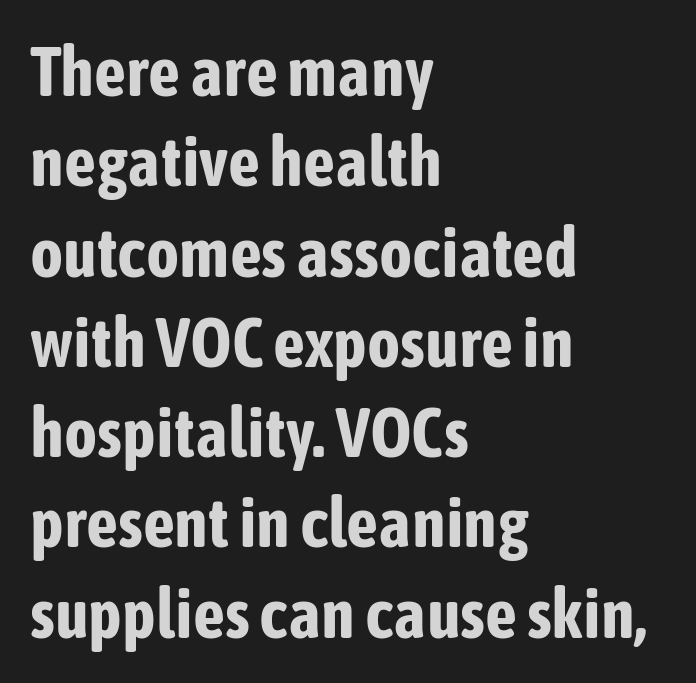
{"serif": "no", "italic": "no", "bold": "yes", "weight": "bold", "width": "condensed", "stroke_contrast": "low", "x_height": "medium", "monospaced": "no", "underline": "no", "align": "left", "line_spacing": "normal", "line_spacing_ratio": 1.29, "letter_spacing": "normal", "letter_spacing_em": 0.0, "glyph_px": 70}
